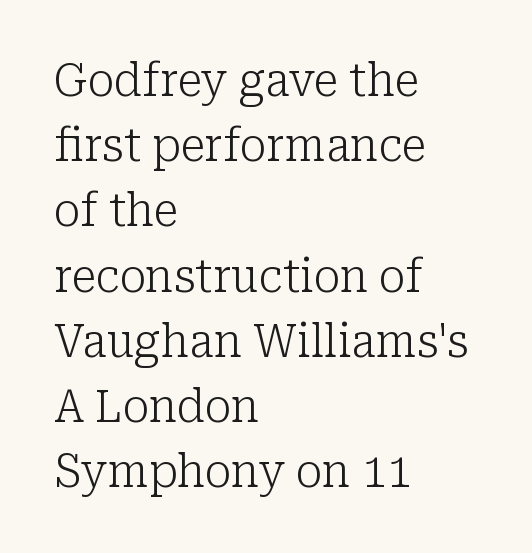
Q: Is the text bold? A: No.
Q: Is the text italic (slanted)? A: No, it is upright.
Q: Is the typeface a serif or a sans-serif typeface? A: Serif.
Q: Is the text underlined? A: No.
Q: How is the paragraph aligned? A: Left-aligned.
Q: Is the spacing between letters normal or unusually wide? A: Normal.
Q: Is the spacing between lines tight, normal or loose? A: Normal.
Q: Width (condensed, normal, or wide)? A: Normal.
Q: Stroke contrast? A: Low.
Q: x-height? A: Medium.
Q: Monospaced? A: No.
